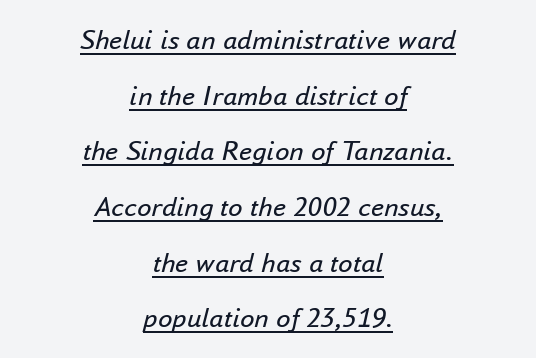
{"italic": "yes", "lean": "right", "slant_degrees": 16, "bold": "no", "weight": "regular", "width": "normal", "stroke_contrast": "low", "x_height": "small", "monospaced": "no", "underline": "yes", "align": "center", "line_spacing": "loose", "line_spacing_ratio": 1.92, "letter_spacing": "normal", "letter_spacing_em": 0.0, "glyph_px": 29}
